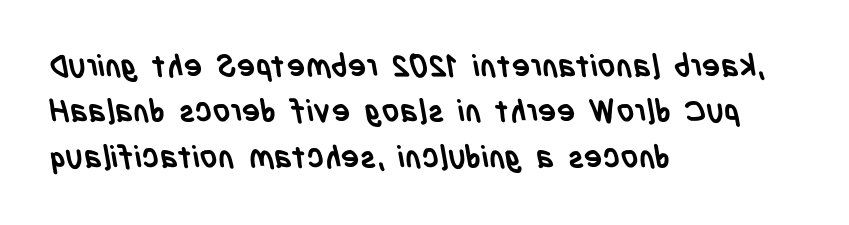
{"serif": "no", "bold": "yes", "weight": "semibold", "width": "condensed", "stroke_contrast": "low", "x_height": "large", "monospaced": "no", "underline": "no", "align": "left", "line_spacing": "normal", "line_spacing_ratio": 1.46, "letter_spacing": "normal", "letter_spacing_em": 0.0, "glyph_px": 31}
